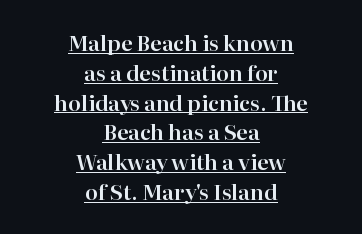
{"italic": "no", "underline": "yes", "align": "center", "line_spacing": "normal", "line_spacing_ratio": 1.42, "letter_spacing": "normal", "letter_spacing_em": 0.0, "glyph_px": 21}
